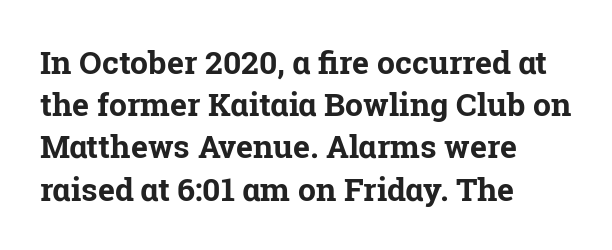
The image shows 32 px bold serif type, upright; set left-aligned, normal line spacing (1.32x), normal letter spacing, not underlined; low stroke contrast and a medium x-height.
